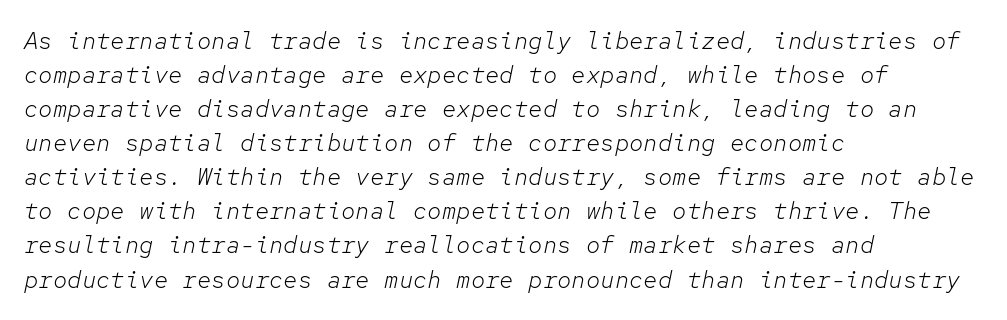
These lines stack with their left ends in a neat column. Default kerning and tracking; the words read as compact shapes. The space between consecutive lines is moderate. Underline: absent. The passage shown is not bold in any degree. Rendered with sloped, italic letterforms.
